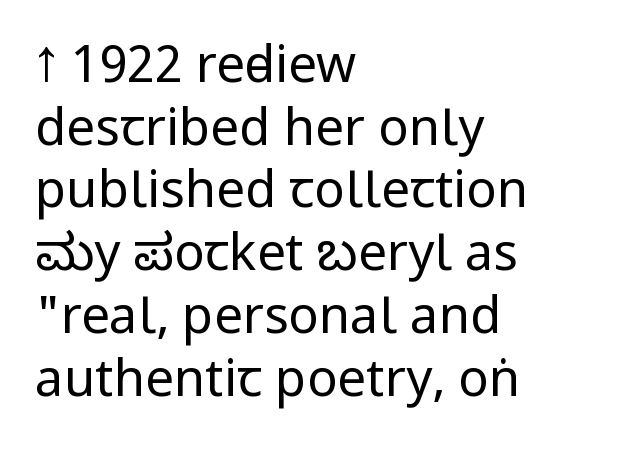
The image shows 51 px regular-weight, condensed sans-serif type, upright; set left-aligned, line spacing 1.23x, normal letter spacing, not underlined; low stroke contrast.
